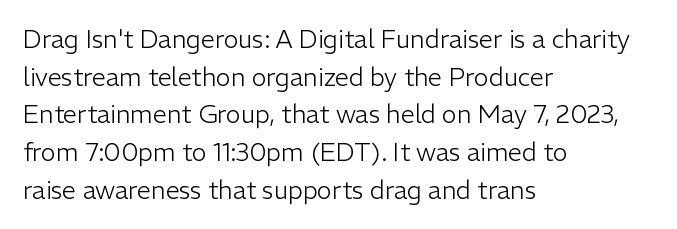
Q: Is the text bold? A: No.
Q: Is the text italic (slanted)? A: No, it is upright.
Q: Is the text underlined? A: No.
Q: How is the paragraph aligned? A: Left-aligned.
Q: Is the spacing between letters normal or unusually wide? A: Normal.
Q: Is the spacing between lines tight, normal or loose? A: Normal.
